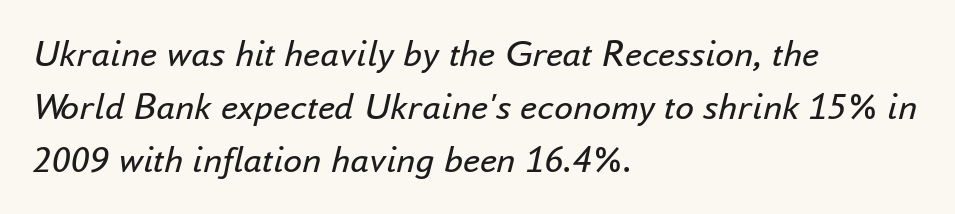
{"italic": "yes", "lean": "right", "slant_degrees": 16, "bold": "no", "weight": "regular", "width": "normal", "stroke_contrast": "low", "x_height": "small", "monospaced": "no", "underline": "no", "align": "left", "line_spacing": "normal", "line_spacing_ratio": 1.4, "letter_spacing": "normal", "letter_spacing_em": 0.0, "glyph_px": 38}
